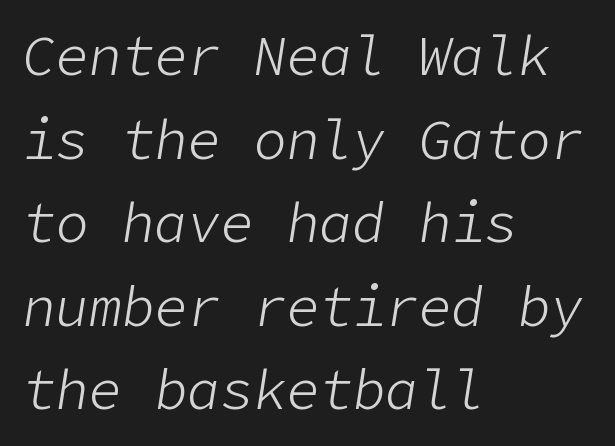
Quick note: interline space is typical. Compared with ordinary roman type, these characters are visibly tilted. Characters follow at the spacing the type designer built in. Weight: regular or lighter. Anything drawn beneath the words? Only blank space.
